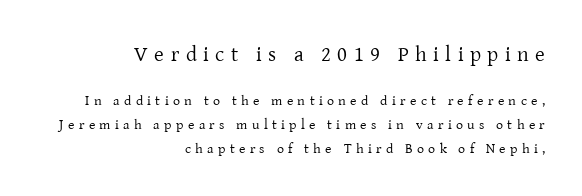
The image shows 21 px text type, upright; set right-aligned, normal line spacing (1.69x), unusually wide letter spacing (+0.31 em), not underlined; the first (top) block is 1.5x larger.
